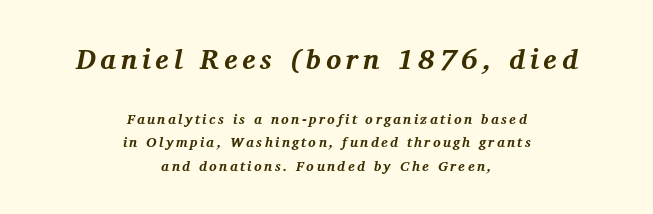
{"serif": "yes", "italic": "yes", "lean": "right", "slant_degrees": 11, "bold": "yes", "weight": "bold", "width": "normal", "stroke_contrast": "medium", "x_height": "medium", "monospaced": "no", "underline": "no", "align": "center", "line_spacing": "normal", "line_spacing_ratio": 1.69, "larger_block": "first", "size_ratio": 2.0, "glyph_px": 28}
